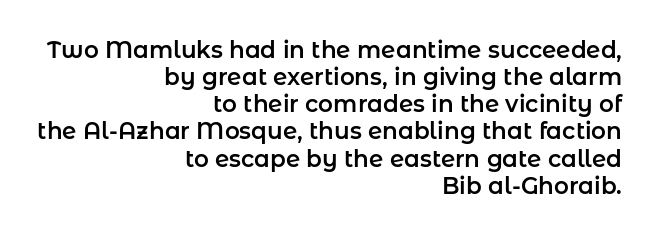
The image shows 23 px text type, upright; set right-aligned, line spacing 1.18x, normal letter spacing, not underlined.
